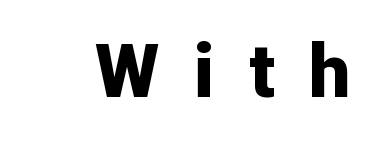
Q: Is the text bold? A: Yes.
Q: Is the text italic (slanted)? A: No, it is upright.
Q: Is the typeface a serif or a sans-serif typeface? A: Sans-serif.
Q: Is the text underlined? A: No.
Q: Is the spacing between letters normal or unusually wide? A: Unusually wide.
Q: Width (condensed, normal, or wide)? A: Normal.
Q: Stroke contrast? A: Low.
Q: x-height? A: Medium.
Q: Monospaced? A: No.
